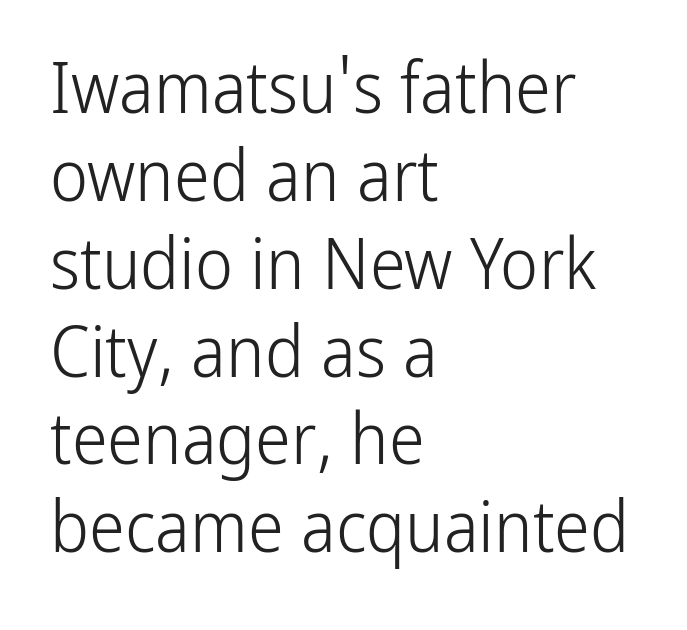
{"serif": "no", "italic": "no", "bold": "no", "weight": "light", "width": "condensed", "stroke_contrast": "low", "x_height": "medium", "monospaced": "no", "underline": "no", "align": "left", "line_spacing_ratio": 1.22, "letter_spacing": "normal", "letter_spacing_em": 0.0, "glyph_px": 72}
